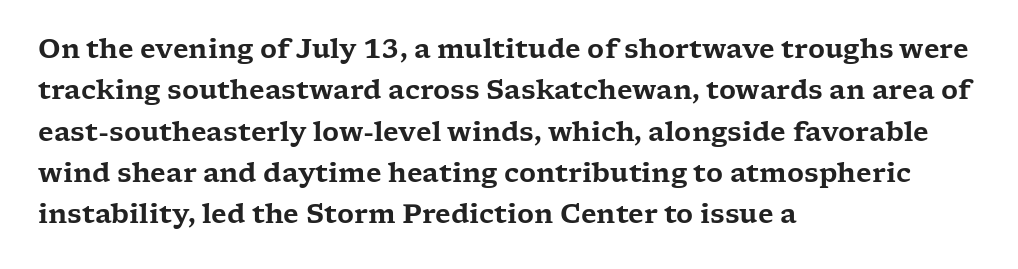
The image shows 26 px text type, upright; set left-aligned, normal line spacing (1.59x), normal letter spacing, not underlined.
